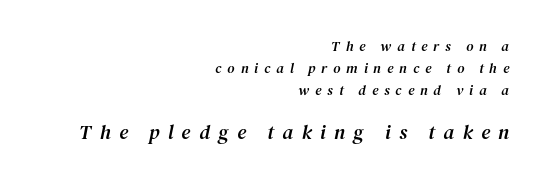
The image shows 20 px text type, italic (leaning right); set right-aligned, normal line spacing (1.58x), unusually wide letter spacing (+0.42 em), not underlined; the second (bottom) block is 1.43x larger.
